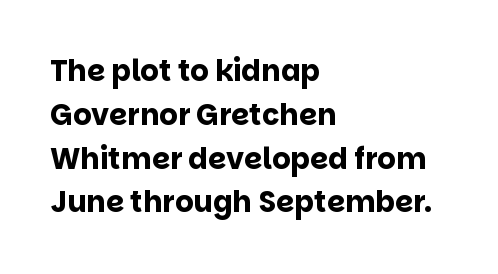
{"serif": "no", "italic": "no", "bold": "yes", "weight": "bold", "width": "normal", "stroke_contrast": "low", "x_height": "large", "monospaced": "no", "underline": "no", "align": "left", "line_spacing": "normal", "line_spacing_ratio": 1.51, "letter_spacing": "normal", "letter_spacing_em": 0.0, "glyph_px": 29}
